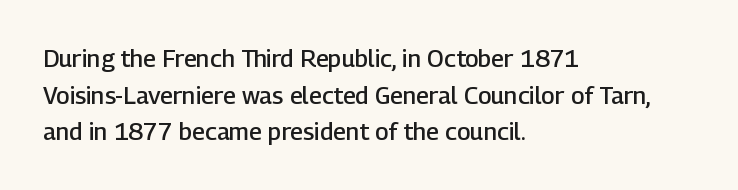
If you drew a line through each stem, it would be perfectly vertical. Each line starts at the same left margin while the right side varies. The string is rendered with underlining switched off. In terms of weight, the rendering is demibold, just under bold.
